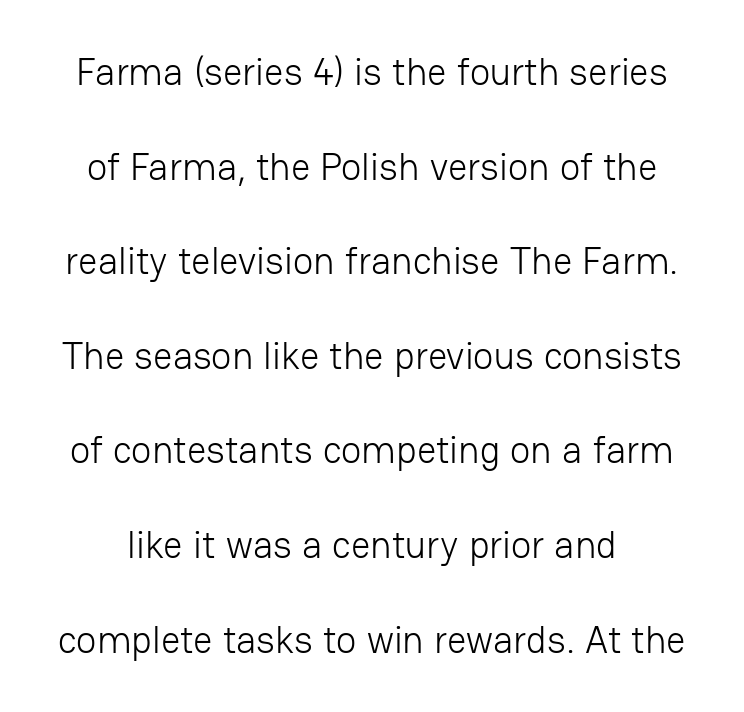
Q: Is the text bold? A: No.
Q: Is the text italic (slanted)? A: No, it is upright.
Q: Is the typeface a serif or a sans-serif typeface? A: Sans-serif.
Q: Is the text underlined? A: No.
Q: Is the spacing between letters normal or unusually wide? A: Normal.
Q: Is the spacing between lines tight, normal or loose? A: Loose.
Q: Width (condensed, normal, or wide)? A: Normal.
Q: Stroke contrast? A: Low.
Q: x-height? A: Medium.
Q: Monospaced? A: No.
